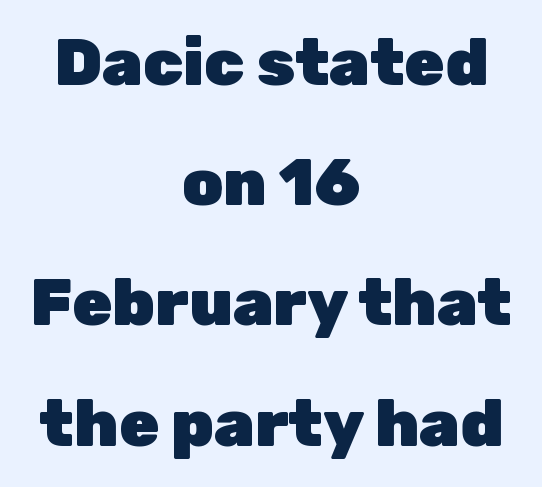
{"serif": "no", "italic": "no", "bold": "yes", "weight": "heavy", "width": "normal", "stroke_contrast": "low", "x_height": "medium", "monospaced": "no", "underline": "no", "align": "center", "line_spacing_ratio": 1.85, "letter_spacing": "normal", "letter_spacing_em": 0.0, "glyph_px": 65}
